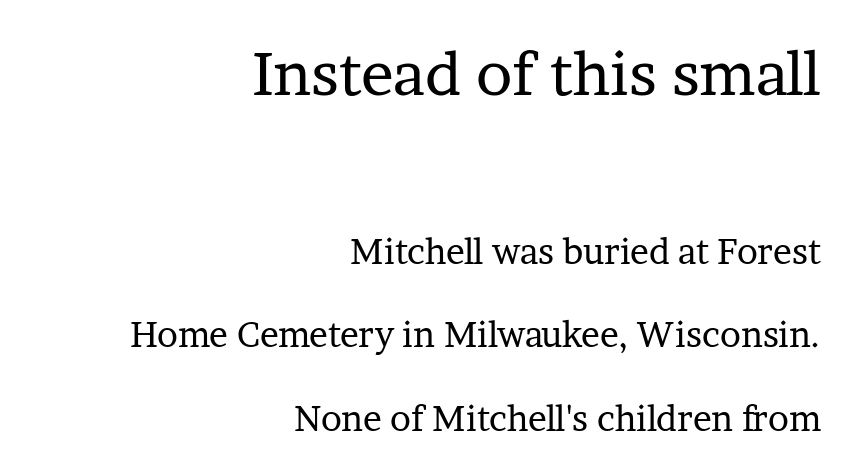
{"serif": "yes", "italic": "no", "bold": "no", "weight": "regular", "width": "normal", "stroke_contrast": "low", "x_height": "medium", "monospaced": "no", "underline": "no", "align": "right", "line_spacing": "loose", "line_spacing_ratio": 2.39, "letter_spacing": "normal", "letter_spacing_em": 0.0, "larger_block": "first", "size_ratio": 1.74, "glyph_px": 61}
